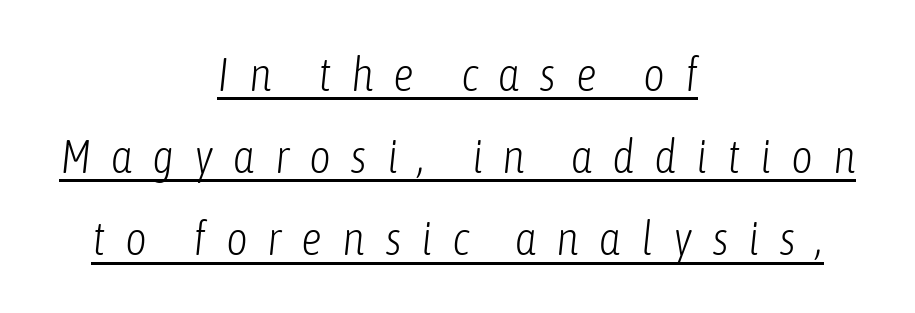
Q: Is the text bold? A: No.
Q: Is the text italic (slanted)? A: Yes, it leans right by about 6 degrees.
Q: Is the text underlined? A: Yes.
Q: How is the paragraph aligned? A: Centered.
Q: Is the spacing between letters normal or unusually wide? A: Unusually wide.
Q: Width (condensed, normal, or wide)? A: Condensed.
Q: Stroke contrast? A: Low.
Q: x-height? A: Medium.
Q: Monospaced? A: No.
